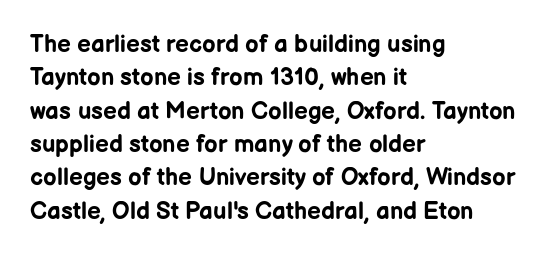
{"italic": "no", "bold": "yes", "underline": "no", "align": "left", "line_spacing": "normal", "line_spacing_ratio": 1.39, "letter_spacing": "normal", "letter_spacing_em": 0.0, "glyph_px": 24}
